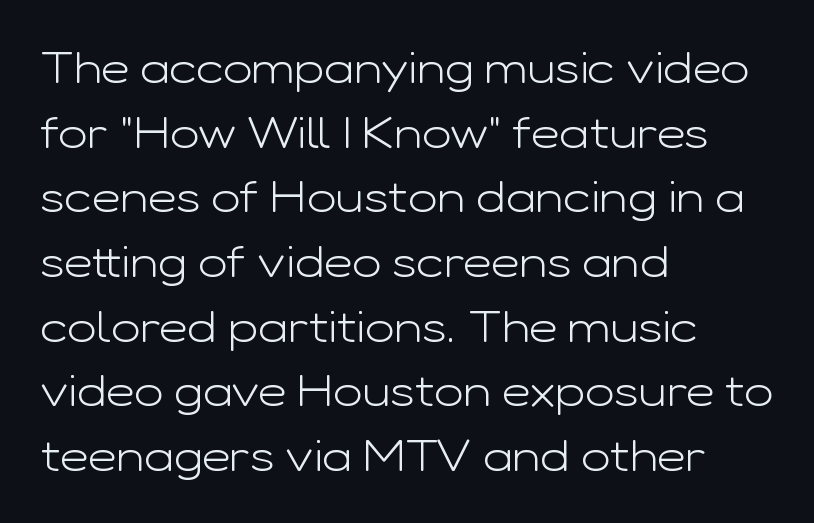
{"serif": "no", "italic": "no", "bold": "no", "weight": "light", "width": "wide", "stroke_contrast": "low", "x_height": "medium", "monospaced": "no", "underline": "no", "align": "left", "line_spacing": "normal", "line_spacing_ratio": 1.47, "letter_spacing": "normal", "letter_spacing_em": 0.0, "glyph_px": 44}
